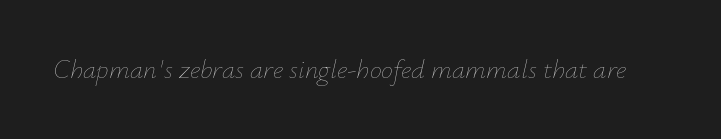
{"italic": "yes", "lean": "right", "slant_degrees": 12, "bold": "no", "underline": "no", "letter_spacing": "normal", "letter_spacing_em": 0.0, "glyph_px": 27}
